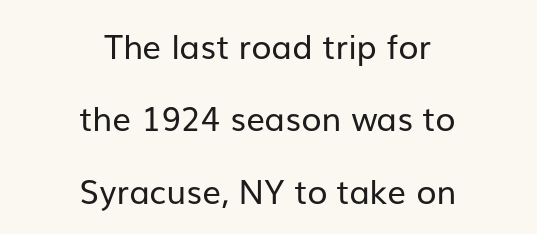
The image shows 33 px regular-weight sans-serif type, upright; set centered, loose line spacing (2.19x), normal letter spacing, not underlined; low stroke contrast and a medium x-height.
